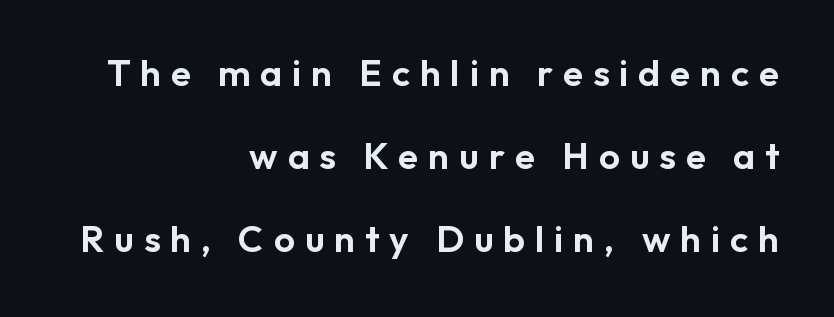
The image shows 37 px sans-serif type, upright; set right-aligned, loose line spacing (2.25x), unusually wide letter spacing (+0.27 em), not underlined; low stroke contrast and a medium x-height.
